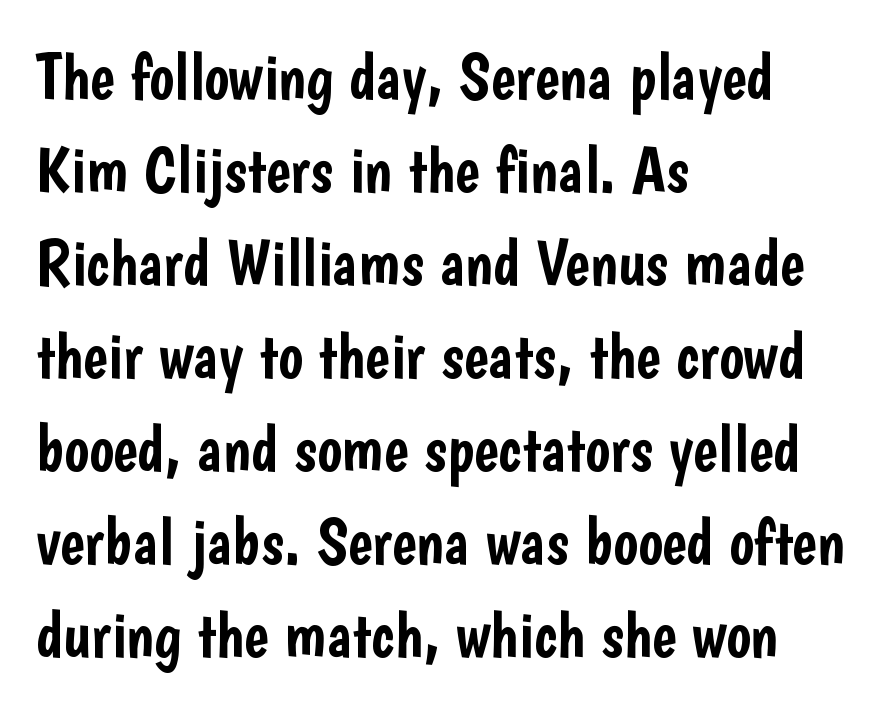
Q: Is the text italic (slanted)? A: No, it is upright.
Q: Is the typeface a serif or a sans-serif typeface? A: Sans-serif.
Q: Is the text underlined? A: No.
Q: How is the paragraph aligned? A: Left-aligned.
Q: Is the spacing between letters normal or unusually wide? A: Normal.
Q: Is the spacing between lines tight, normal or loose? A: Normal.
Q: Width (condensed, normal, or wide)? A: Condensed.
Q: Stroke contrast? A: Low.
Q: x-height? A: Medium.
Q: Monospaced? A: No.
